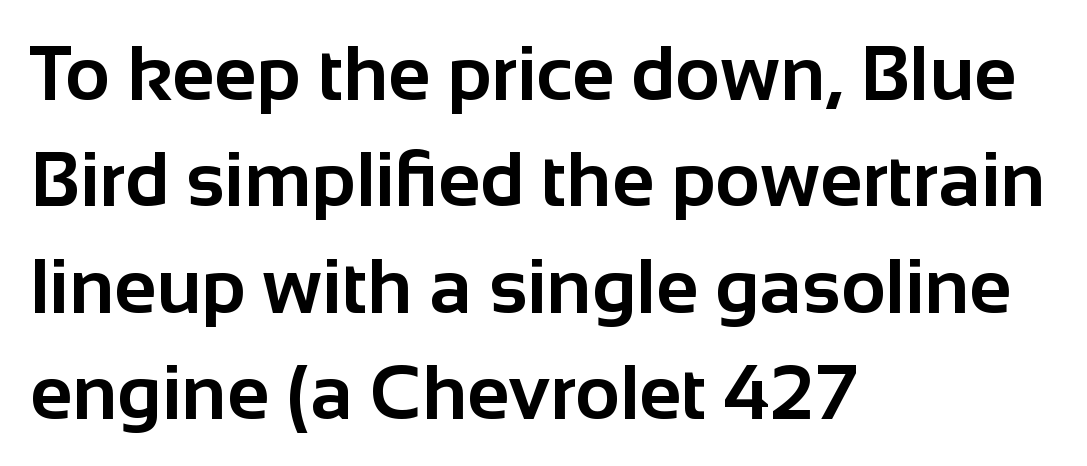
{"serif": "no", "italic": "no", "bold": "yes", "weight": "bold", "width": "normal", "stroke_contrast": "low", "x_height": "medium", "monospaced": "no", "underline": "no", "align": "left", "line_spacing": "normal", "line_spacing_ratio": 1.38, "letter_spacing": "normal", "letter_spacing_em": 0.0, "glyph_px": 77}
